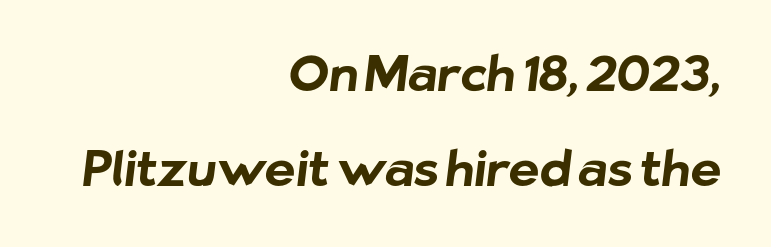
The image shows 48 px bold sans-serif type; set right-aligned, loose line spacing (1.98x), normal letter spacing, not underlined; low stroke contrast and a medium x-height.
